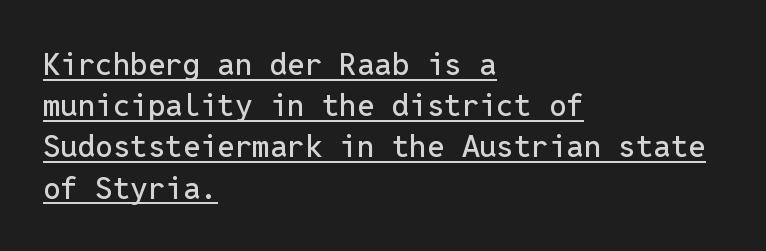
Q: Is the text italic (slanted)? A: No, it is upright.
Q: Is the typeface a serif or a sans-serif typeface? A: Sans-serif.
Q: Is the text underlined? A: Yes.
Q: How is the paragraph aligned? A: Left-aligned.
Q: Is the spacing between letters normal or unusually wide? A: Normal.
Q: Is the spacing between lines tight, normal or loose? A: Normal.
Q: Width (condensed, normal, or wide)? A: Normal.
Q: Stroke contrast? A: Low.
Q: x-height? A: Medium.
Q: Monospaced? A: Yes.
